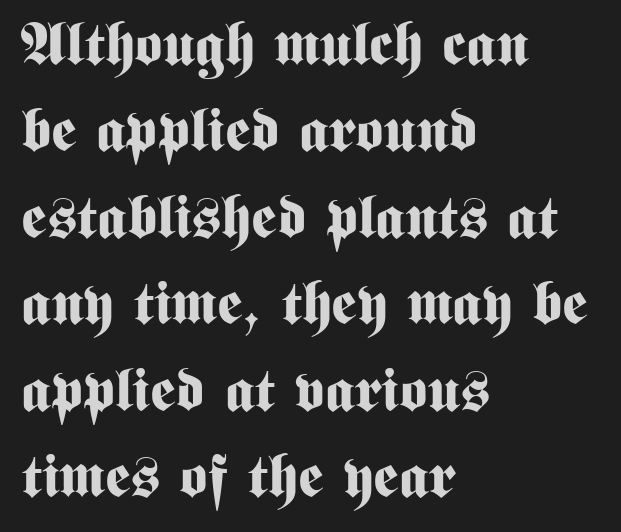
Q: Is the text bold? A: Yes.
Q: Is the text italic (slanted)? A: No, it is upright.
Q: Is the typeface a serif or a sans-serif typeface? A: Sans-serif.
Q: Is the text underlined? A: No.
Q: How is the paragraph aligned? A: Left-aligned.
Q: Is the spacing between letters normal or unusually wide? A: Normal.
Q: Is the spacing between lines tight, normal or loose? A: Normal.
Q: Width (condensed, normal, or wide)? A: Condensed.
Q: Stroke contrast? A: Medium.
Q: x-height? A: Medium.
Q: Monospaced? A: No.
